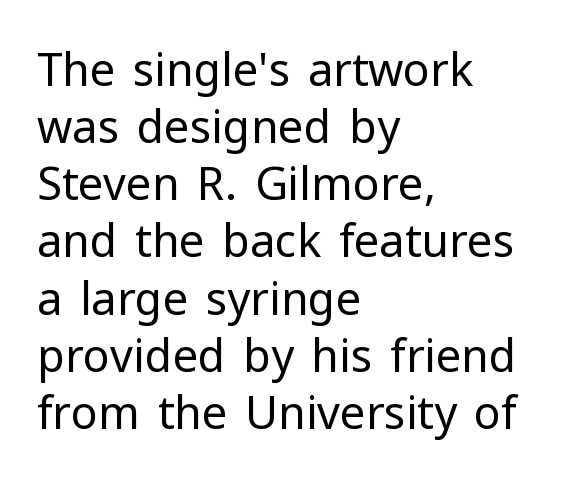
Where is the straight margin? On the left. A bare baseline throughout the passage. No heavy texture on the line: the type isn't bold. Rows of type keep a routine distance in the vertical direction.
